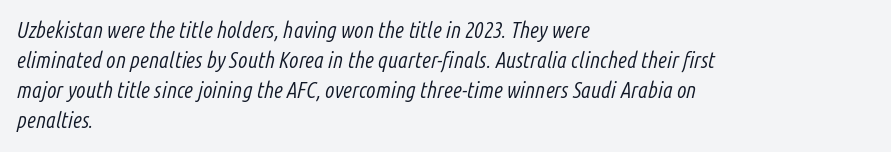
A classic flush-left, rag-right setting is used for this passage. This sample keeps an unexceptional amount of space between lines. Rule under the text: the space is simply empty. Each word holds together tightly as a unit, with standard inter-letter gaps.
